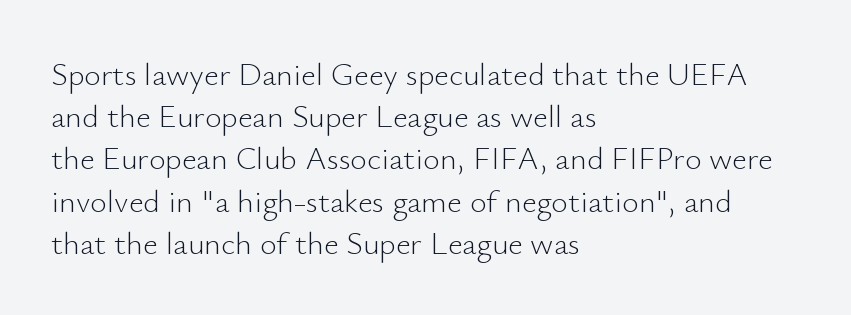
You can tell from the bare stems that sans-serif type was used. The passage shown is not bold in any degree. These lines keep a tight, regular rhythm from letter to letter. A roman cut, with each character standing at attention. Looks like regular typesetting: each glyph gets only the width it needs. The passage shown stacks its lines at a standard gap.
